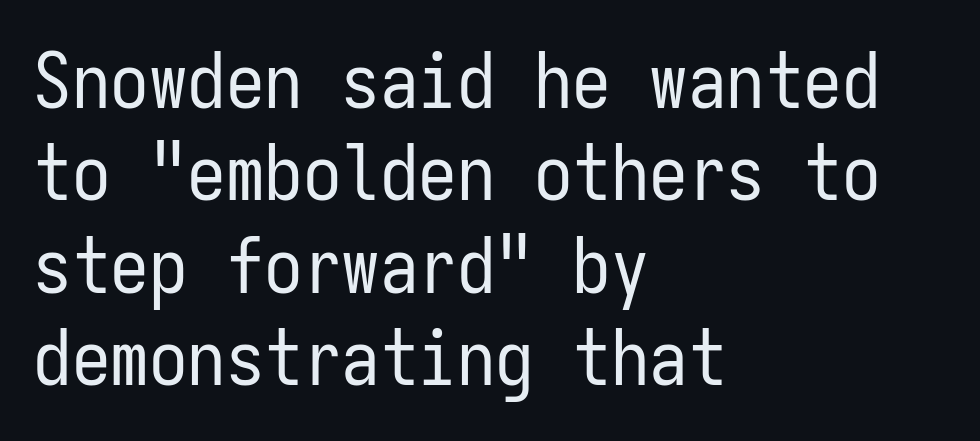
The image shows 77 px regular-weight, condensed sans-serif type, upright, monospaced; set left-aligned, line spacing 1.2x, normal letter spacing, not underlined; low stroke contrast and a medium x-height.
